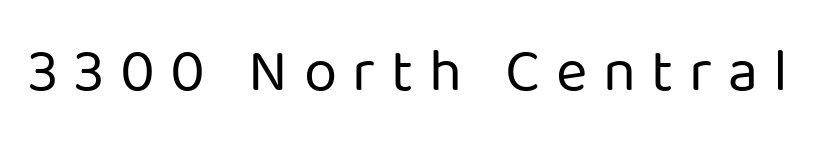
The image shows 60 px regular-weight sans-serif type, upright; set unusually wide letter spacing (+0.26 em), not underlined; low stroke contrast and a medium x-height.
